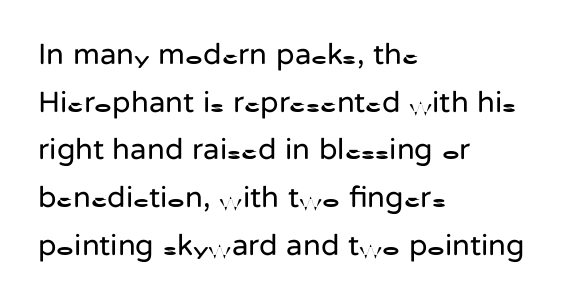
The setting favours the left margin, as ordinary paragraphs usually do. Proportional: the letters do not fall into vertical columns. Italic? Not at all — the glyphs are vertical. You could call the tracking neutral — neither tight nor loose. Weight: regular or lighter. Plain, unruled lines of type.
